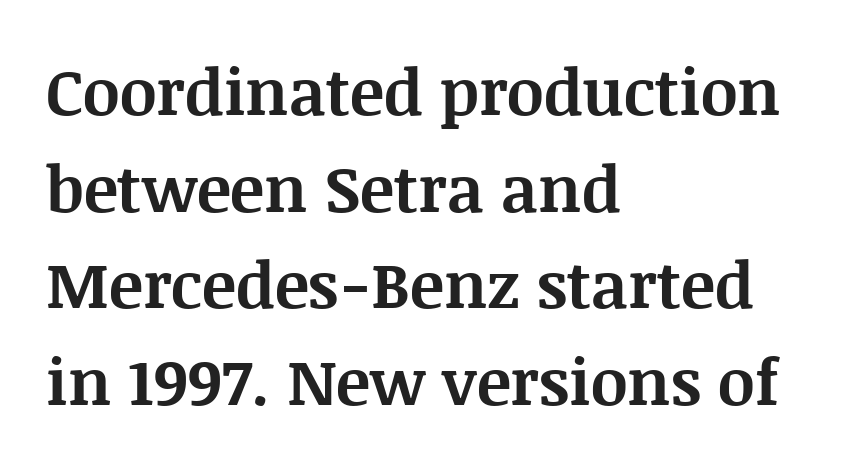
Stroke terminals: seriffed. Letter spacing: default. The paragraph shown leans on its left margin. Vertically, the passage feels balanced, rows spaced as you'd expect.
